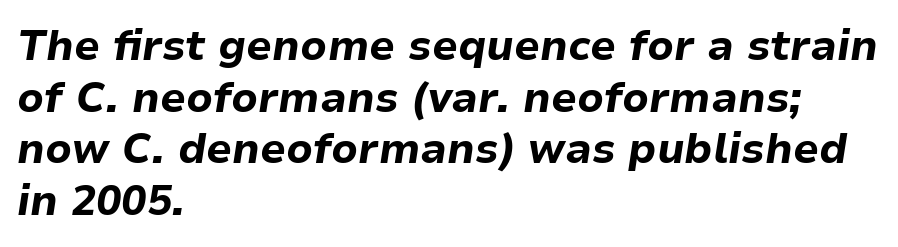
Q: Is the text bold? A: Yes.
Q: Is the text italic (slanted)? A: Yes, it leans right by about 9 degrees.
Q: Is the text underlined? A: No.
Q: How is the paragraph aligned? A: Left-aligned.
Q: Is the spacing between letters normal or unusually wide? A: Normal.
Q: Width (condensed, normal, or wide)? A: Normal.
Q: Stroke contrast? A: Low.
Q: x-height? A: Medium.
Q: Monospaced? A: No.
